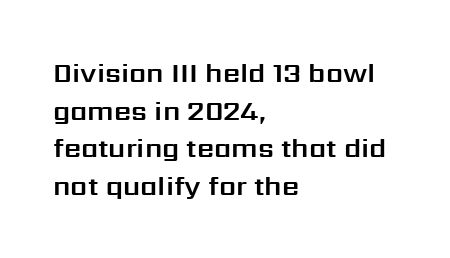
Plain, unruled lines of type. The lines in this sample share a left origin and differ only in where they stop. The specimen reads as upright at a glance. Letter spacing: default. If you measured baseline to baseline, you'd find a middling distance.
